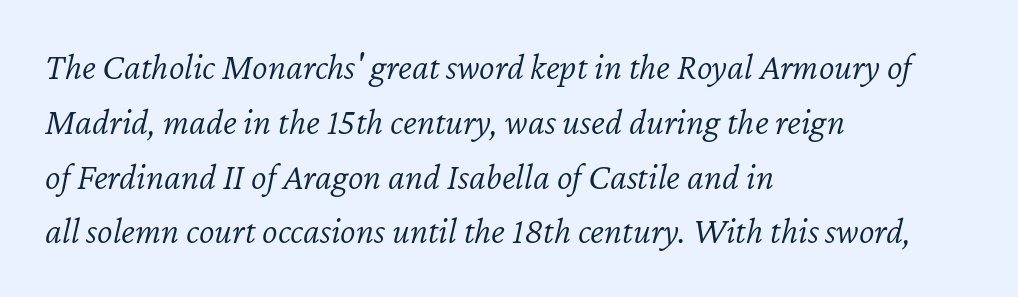
The face used here is rendered with its standard letterfit. The font is comparable to plain body text, perhaps lighter. A classic flush-left, rag-right setting is used for this passage. The letters advance in unequal steps, a hallmark of proportional type. This block has exactly the height ordinary leading produces.
